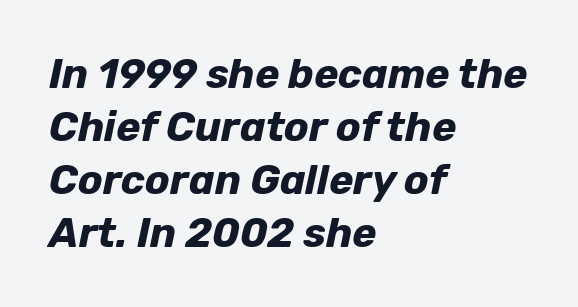
Q: Is the text bold? A: Yes.
Q: Is the text italic (slanted)? A: Yes, it leans right by about 12 degrees.
Q: Is the text underlined? A: No.
Q: How is the paragraph aligned? A: Left-aligned.
Q: Is the spacing between letters normal or unusually wide? A: Normal.
Q: Is the spacing between lines tight, normal or loose? A: Normal.
Q: Width (condensed, normal, or wide)? A: Normal.
Q: Stroke contrast? A: Low.
Q: x-height? A: Medium.
Q: Monospaced? A: No.
